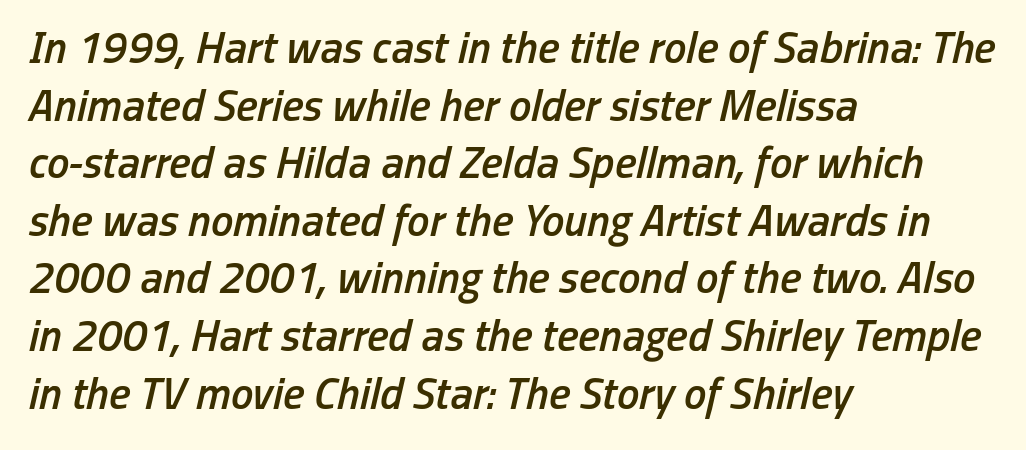
The image shows 45 px semibold, condensed type, italic (leaning right); set left-aligned, normal line spacing (1.28x), normal letter spacing, not underlined; low stroke contrast and a medium x-height.
